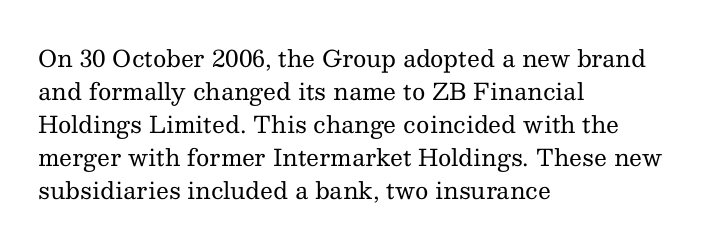
The image shows 23 px text type, upright; set left-aligned, normal line spacing (1.44x), normal letter spacing, not underlined.
